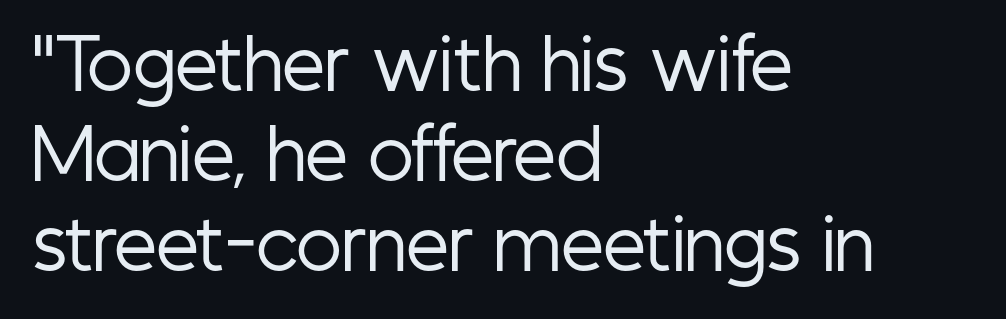
{"serif": "no", "italic": "no", "bold": "no", "weight": "regular", "width": "condensed", "stroke_contrast": "low", "x_height": "medium", "monospaced": "no", "underline": "no", "align": "left", "line_spacing": "normal", "line_spacing_ratio": 1.32, "letter_spacing": "normal", "letter_spacing_em": 0.0, "glyph_px": 68}
